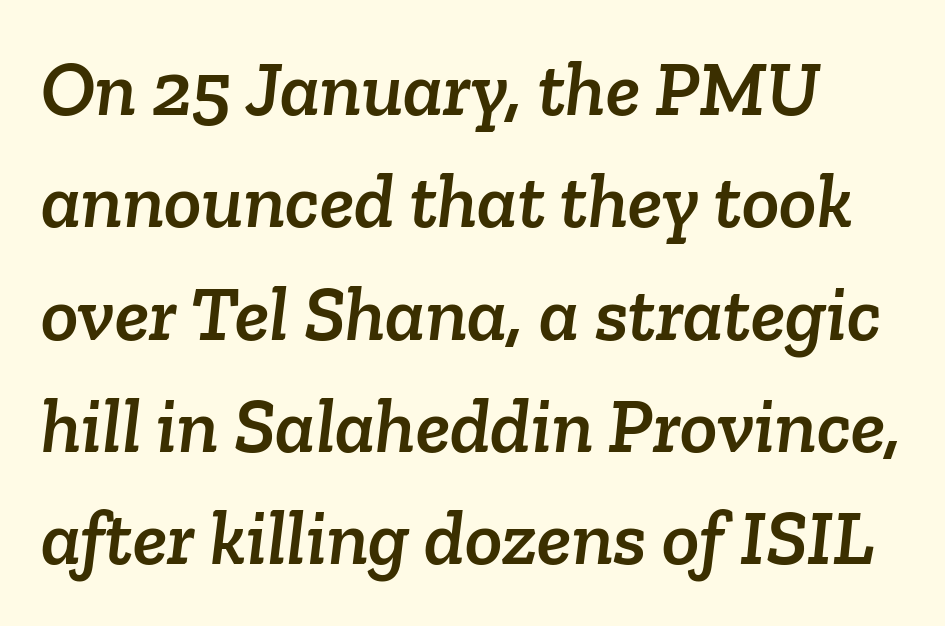
The image shows 78 px serif type; set normal line spacing (1.44x), normal letter spacing, not underlined; low stroke contrast and a medium x-height.
